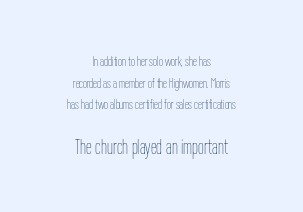
Q: Is the text bold? A: No.
Q: Is the text italic (slanted)? A: No, it is upright.
Q: Is the text underlined? A: No.
Q: How is the paragraph aligned? A: Centered.
Q: Is the spacing between letters normal or unusually wide? A: Normal.
Q: Is the spacing between lines tight, normal or loose? A: Normal.
Q: Which block of text is set in a larger size, the first (top) or the second (bottom)? A: The second (bottom) one.
